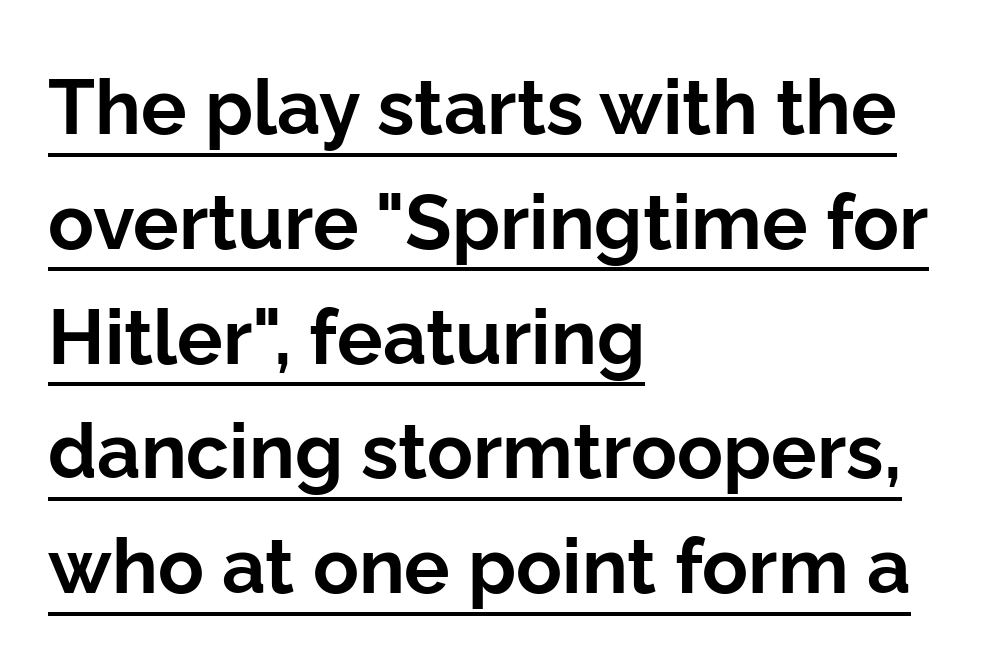
Q: Is the text bold? A: Yes.
Q: Is the text italic (slanted)? A: No, it is upright.
Q: Is the typeface a serif or a sans-serif typeface? A: Sans-serif.
Q: Is the text underlined? A: Yes.
Q: How is the paragraph aligned? A: Left-aligned.
Q: Is the spacing between letters normal or unusually wide? A: Normal.
Q: Is the spacing between lines tight, normal or loose? A: Normal.
Q: Width (condensed, normal, or wide)? A: Normal.
Q: Stroke contrast? A: Low.
Q: x-height? A: Medium.
Q: Monospaced? A: No.
